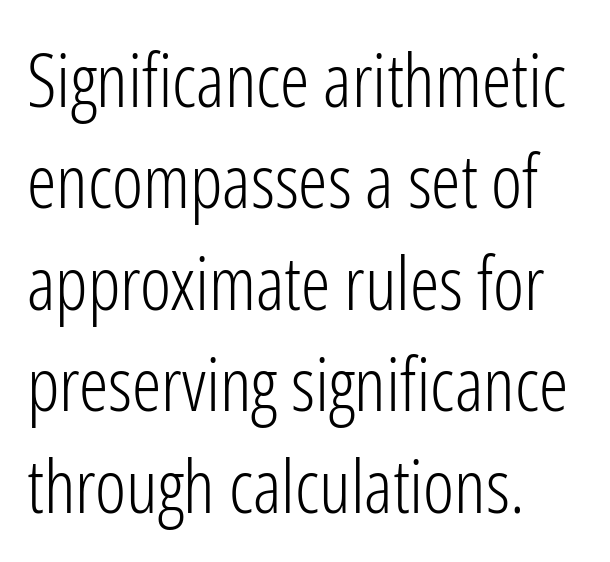
The image shows 74 px light, condensed sans-serif type, upright; set left-aligned, normal line spacing (1.37x), normal letter spacing, not underlined; low stroke contrast and a medium x-height.
